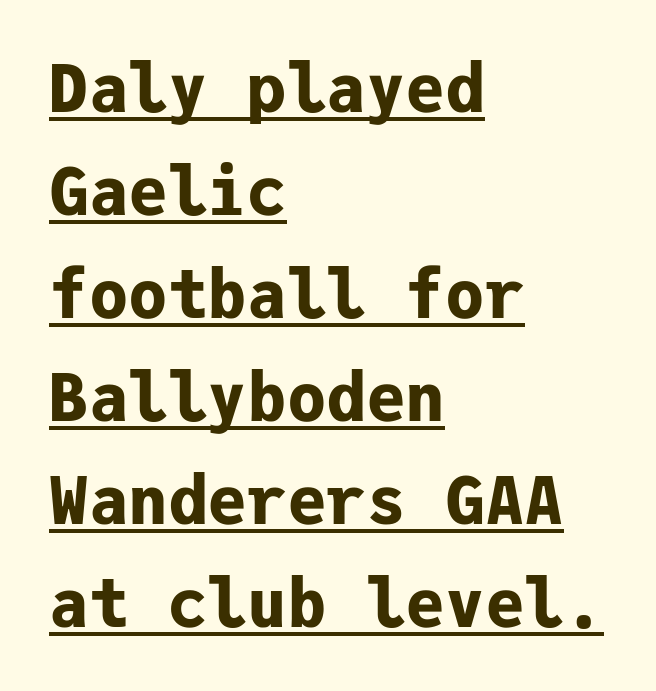
The lines are quadded left. Caption: standard tracking, unaltered. Strokes here are thick enough to call this a true bold. Decoration check: the copy is underlined. Horizontal bands of white between lines are of average thickness.
